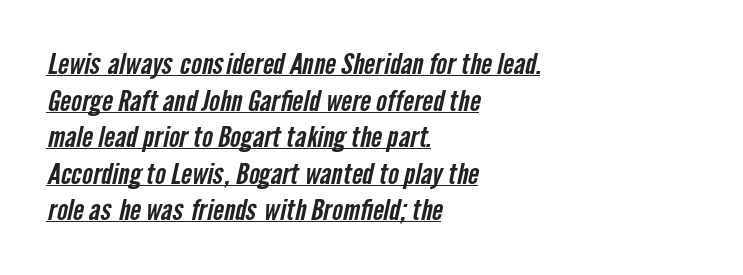
Q: Is the typeface a serif or a sans-serif typeface? A: Sans-serif.
Q: Is the text underlined? A: Yes.
Q: How is the paragraph aligned? A: Left-aligned.
Q: Is the spacing between letters normal or unusually wide? A: Normal.
Q: Is the spacing between lines tight, normal or loose? A: Normal.
Q: Width (condensed, normal, or wide)? A: Condensed.
Q: Stroke contrast? A: Low.
Q: x-height? A: Medium.
Q: Monospaced? A: No.
